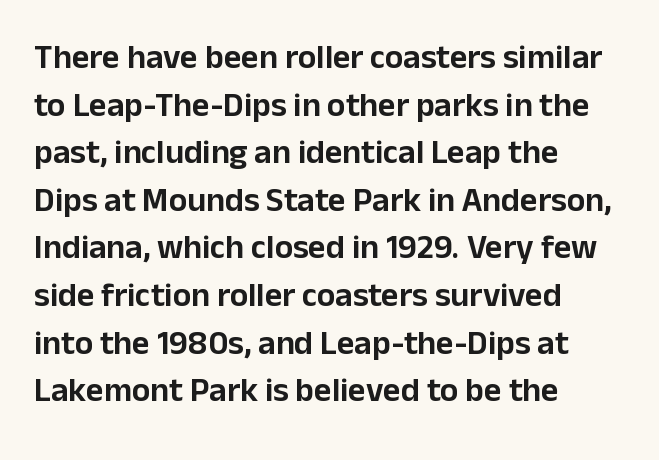
{"serif": "no", "italic": "no", "width": "normal", "stroke_contrast": "low", "x_height": "medium", "monospaced": "no", "underline": "no", "align": "left", "line_spacing": "normal", "line_spacing_ratio": 1.4, "letter_spacing": "normal", "letter_spacing_em": 0.0, "glyph_px": 34}
